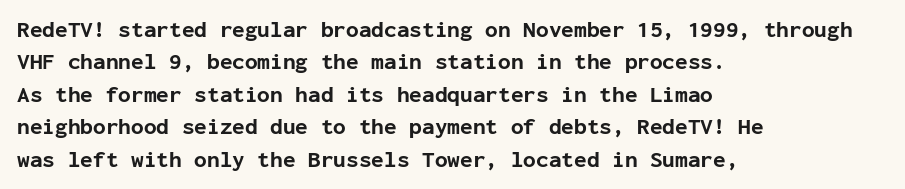
Q: Is the text bold? A: Yes.
Q: Is the text italic (slanted)? A: No, it is upright.
Q: Is the text underlined? A: No.
Q: How is the paragraph aligned? A: Left-aligned.
Q: Is the spacing between letters normal or unusually wide? A: Normal.
Q: Is the spacing between lines tight, normal or loose? A: Normal.
